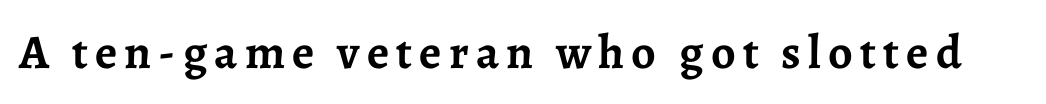
Q: Is the text bold? A: Yes.
Q: Is the text italic (slanted)? A: No, it is upright.
Q: Is the typeface a serif or a sans-serif typeface? A: Serif.
Q: Is the text underlined? A: No.
Q: Width (condensed, normal, or wide)? A: Normal.
Q: Stroke contrast? A: Low.
Q: x-height? A: Medium.
Q: Monospaced? A: No.
